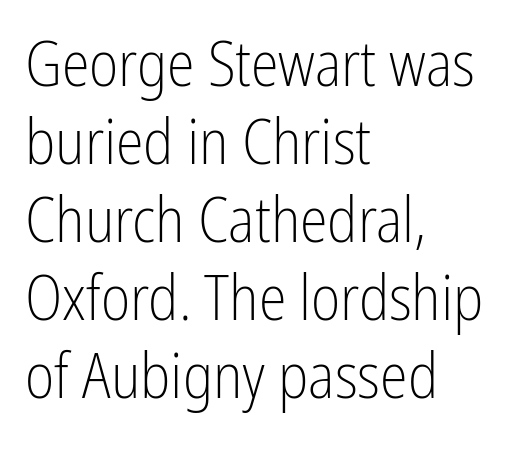
Q: Is the text bold? A: No.
Q: Is the text italic (slanted)? A: No, it is upright.
Q: Is the typeface a serif or a sans-serif typeface? A: Sans-serif.
Q: Is the text underlined? A: No.
Q: How is the paragraph aligned? A: Left-aligned.
Q: Is the spacing between letters normal or unusually wide? A: Normal.
Q: Width (condensed, normal, or wide)? A: Condensed.
Q: Stroke contrast? A: Low.
Q: x-height? A: Medium.
Q: Monospaced? A: No.
